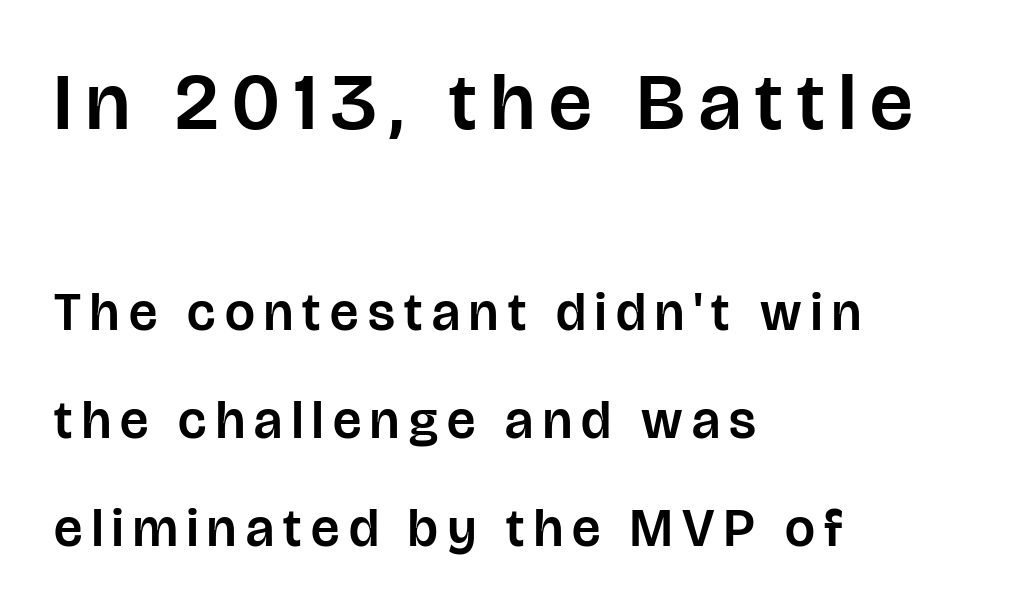
The image shows 80 px sans-serif type, upright; set left-aligned, loose line spacing (2.03x), not underlined; the first (top) block is 1.51x larger; low stroke contrast and a large x-height.
